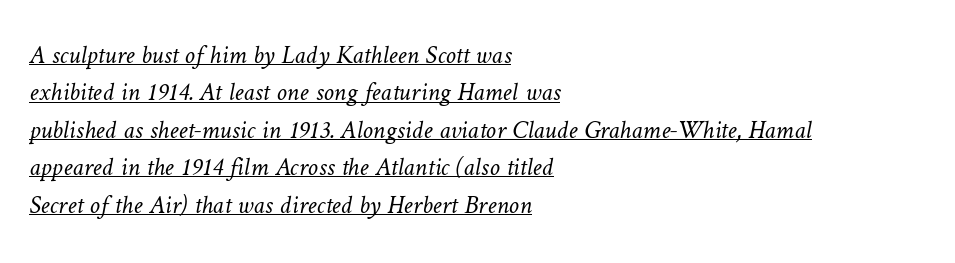
Q: Is the text bold? A: No.
Q: Is the text underlined? A: Yes.
Q: How is the paragraph aligned? A: Left-aligned.
Q: Is the spacing between letters normal or unusually wide? A: Normal.
Q: Is the spacing between lines tight, normal or loose? A: Normal.
